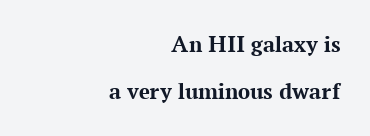
Q: Is the text bold? A: Yes.
Q: Is the text italic (slanted)? A: No, it is upright.
Q: Is the text underlined? A: No.
Q: How is the paragraph aligned? A: Right-aligned.
Q: Is the spacing between letters normal or unusually wide? A: Normal.
Q: Is the spacing between lines tight, normal or loose? A: Loose.
